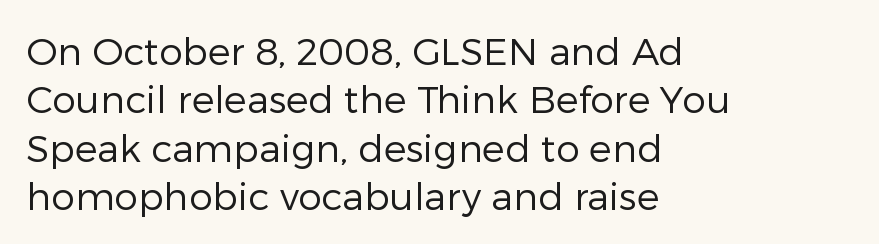
The lines in this sample share a left origin and differ only in where they stop. Counters stay open thanks to moderate or lighter strokes. Examine the stroke ends and you'll find no serifs. Caption: standard tracking, unaltered. The space beneath each line is pristine and unruled.
